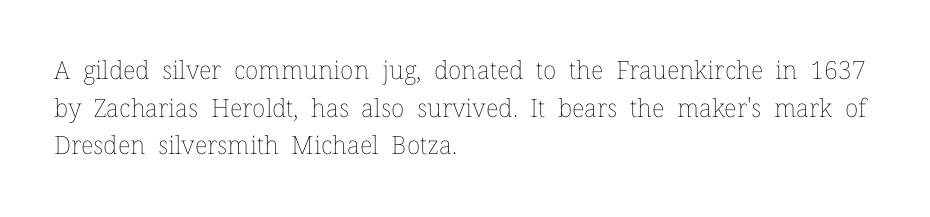
Q: Is the text bold? A: No.
Q: Is the text italic (slanted)? A: No, it is upright.
Q: Is the text underlined? A: No.
Q: How is the paragraph aligned? A: Left-aligned.
Q: Is the spacing between letters normal or unusually wide? A: Normal.
Q: Is the spacing between lines tight, normal or loose? A: Normal.
